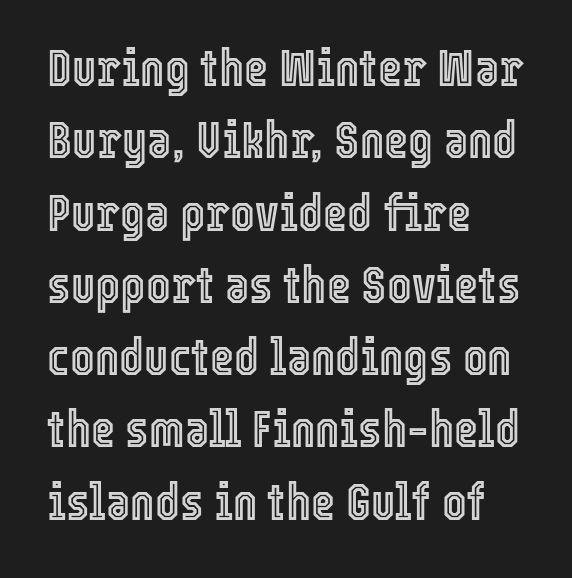
The image shows 52 px condensed type, upright; set left-aligned, normal line spacing (1.39x), normal letter spacing, not underlined; a medium x-height.
